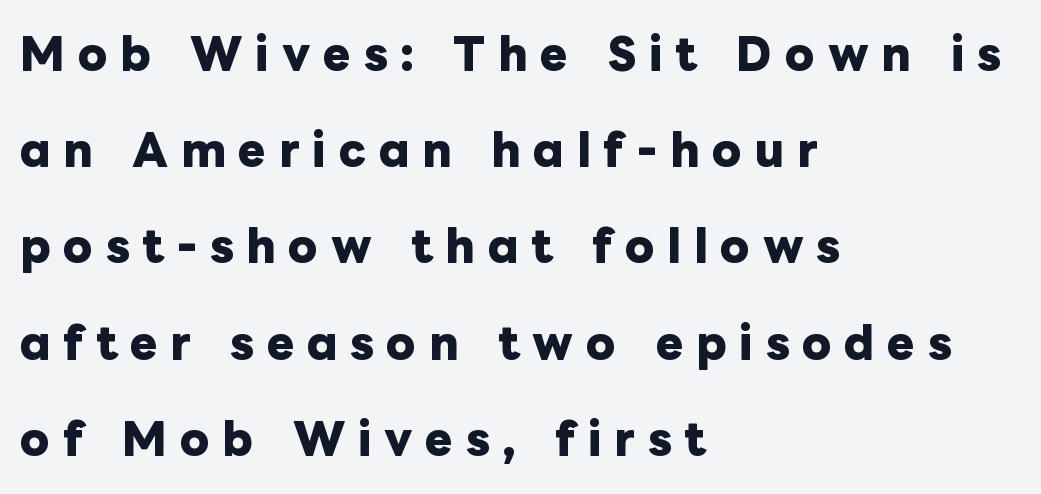
{"italic": "no", "bold": "yes", "weight": "heavy", "width": "normal", "stroke_contrast": "low", "x_height": "medium", "monospaced": "no", "underline": "no", "align": "left", "line_spacing": "loose", "line_spacing_ratio": 2.29, "letter_spacing": "wide", "letter_spacing_em": 0.3, "glyph_px": 42}
